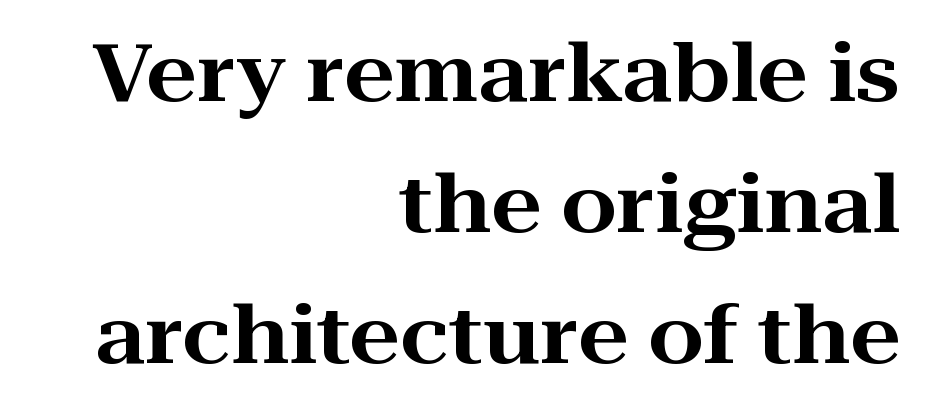
Regular leading. Plain, unruled lines of type. This sample has the flowing, uneven cadence of proportional lettering. Font category for this specimen: serif. Quick note: not italic, upright. Does the copy run flush right? Yes — the right margin is perfectly even.
